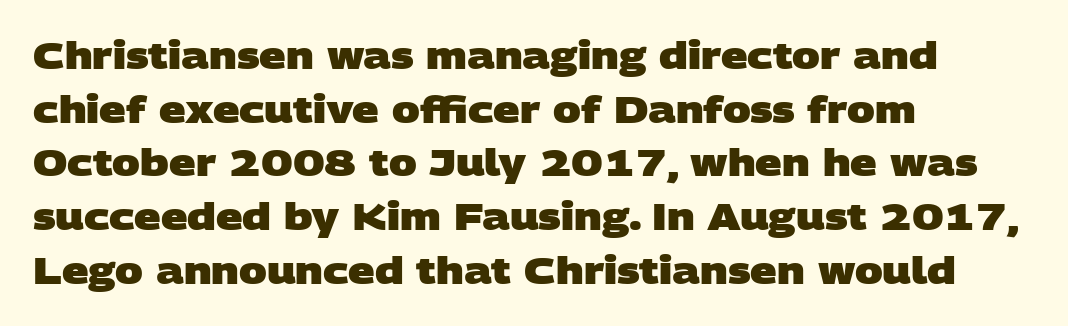
{"serif": "no", "bold": "yes", "weight": "heavy", "width": "wide", "stroke_contrast": "low", "x_height": "large", "monospaced": "no", "underline": "no", "align": "left", "line_spacing": "normal", "line_spacing_ratio": 1.45, "letter_spacing": "normal", "letter_spacing_em": 0.0, "glyph_px": 37}
